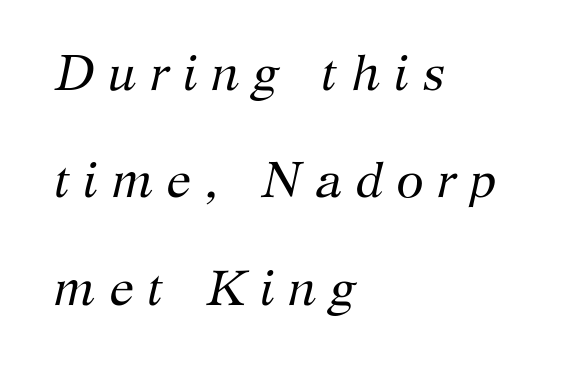
The glyphs are unaccompanied by any horizontal stroke below them. Each new line begins a long way beneath the previous one. The letters advance in unequal steps, a hallmark of proportional type. The cut favours lightness, reaching ordinary text weight at its darkest. The compositor pushed each line to the left boundary.
